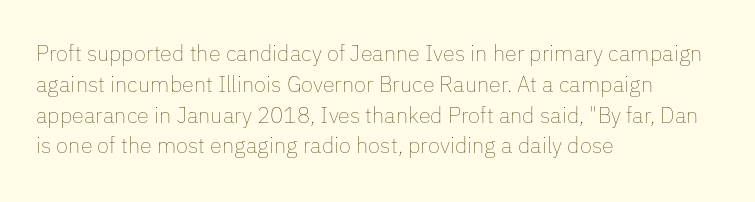
The image shows 22 px text type, upright; set left-aligned, normal line spacing (1.4x), normal letter spacing, not underlined.
